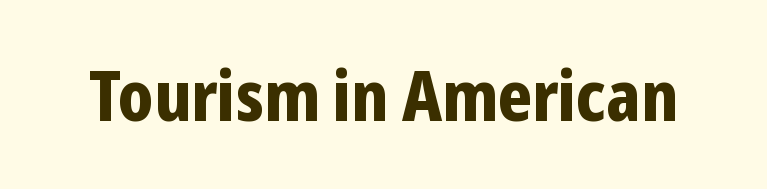
Q: Is the text bold? A: Yes.
Q: Is the text italic (slanted)? A: No, it is upright.
Q: Is the typeface a serif or a sans-serif typeface? A: Sans-serif.
Q: Is the text underlined? A: No.
Q: Is the spacing between letters normal or unusually wide? A: Normal.
Q: Width (condensed, normal, or wide)? A: Condensed.
Q: Stroke contrast? A: Low.
Q: x-height? A: Medium.
Q: Monospaced? A: No.
